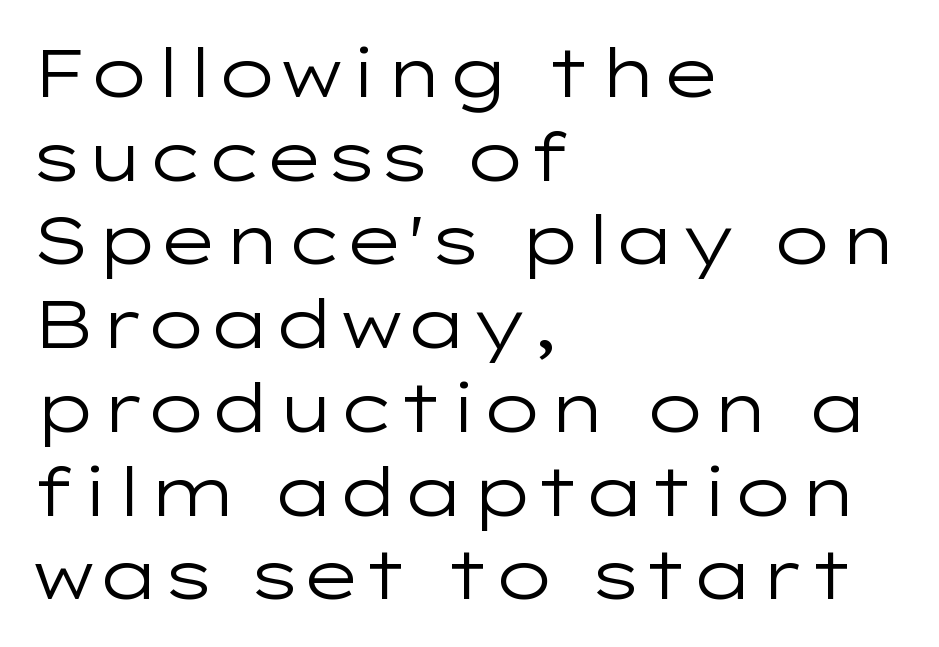
{"serif": "no", "italic": "no", "bold": "no", "weight": "regular", "width": "wide", "stroke_contrast": "low", "x_height": "medium", "monospaced": "no", "underline": "no", "align": "left", "line_spacing": "normal", "line_spacing_ratio": 1.25, "letter_spacing": "normal", "letter_spacing_em": 0.0, "glyph_px": 67}
